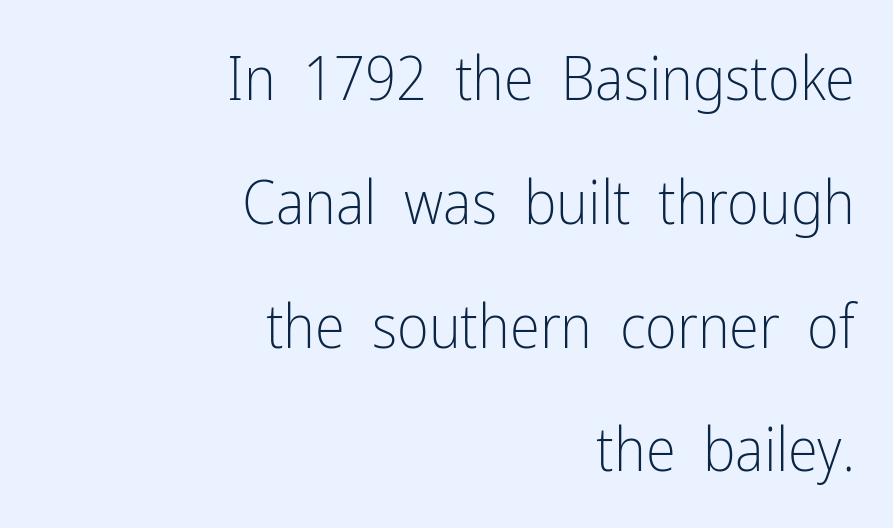
The image shows 61 px light, condensed sans-serif type, upright; set right-aligned, loose line spacing (2.03x), normal letter spacing, not underlined; low stroke contrast and a medium x-height.
